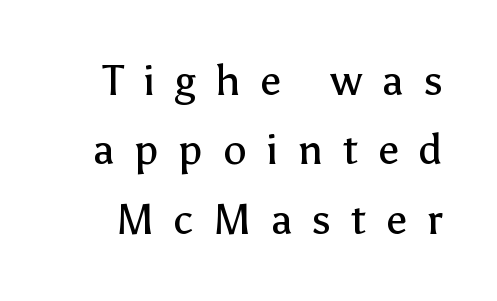
The image shows 42 px regular-weight sans-serif type, upright; set normal line spacing (1.65x), unusually wide letter spacing (+0.47 em), not underlined; low stroke contrast and a medium x-height.
